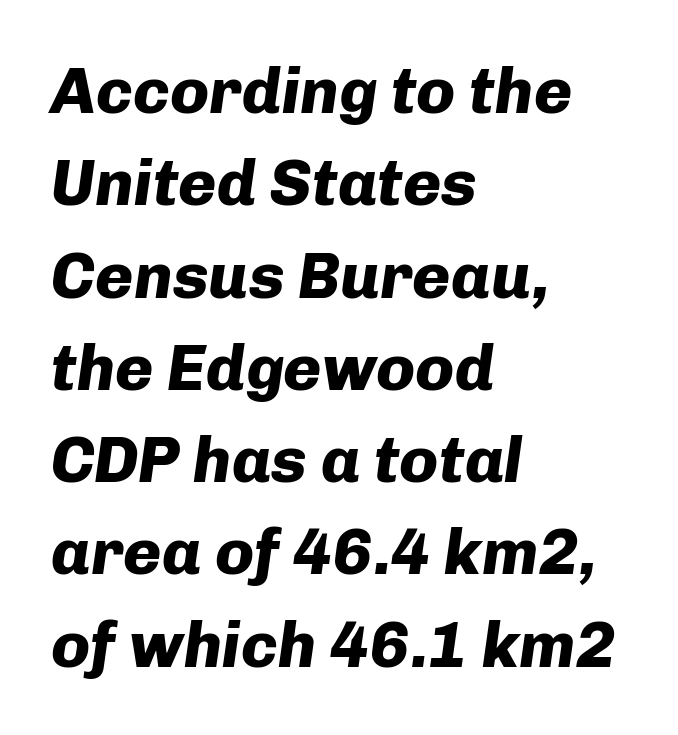
Q: Is the text bold? A: Yes.
Q: Is the text italic (slanted)? A: Yes, it leans right by about 8 degrees.
Q: Is the text underlined? A: No.
Q: How is the paragraph aligned? A: Left-aligned.
Q: Is the spacing between letters normal or unusually wide? A: Normal.
Q: Is the spacing between lines tight, normal or loose? A: Normal.
Q: Width (condensed, normal, or wide)? A: Normal.
Q: Stroke contrast? A: Low.
Q: x-height? A: Medium.
Q: Monospaced? A: No.
